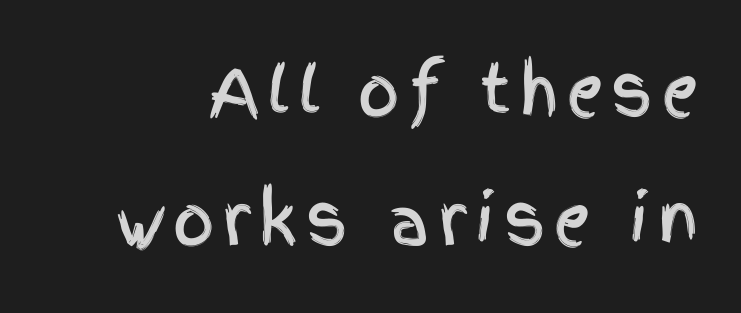
Q: Is the text italic (slanted)? A: No, it is upright.
Q: Is the typeface a serif or a sans-serif typeface? A: Sans-serif.
Q: Is the text underlined? A: No.
Q: Is the spacing between lines tight, normal or loose? A: Loose.
Q: Width (condensed, normal, or wide)? A: Condensed.
Q: x-height? A: Large.
Q: Monospaced? A: No.
